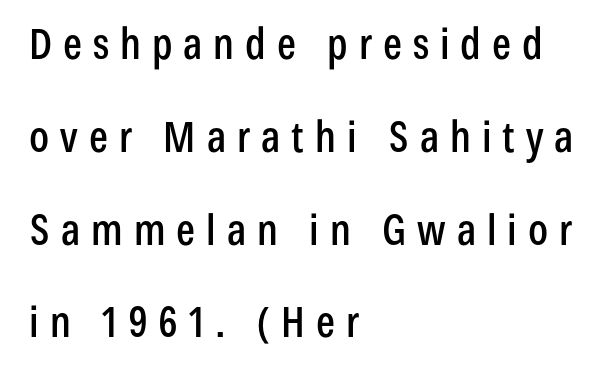
Summary of vertical rhythm: relaxed, with wide interline spacing. The paragraph shown leans on its left margin. Descenders hang freely into open space. The designer went with a sans here, leaving each stem footless. A typesetter would mark this as roman, not italic. Here the glyphs are tracked loosely, breaking word shapes into spaced letters.
